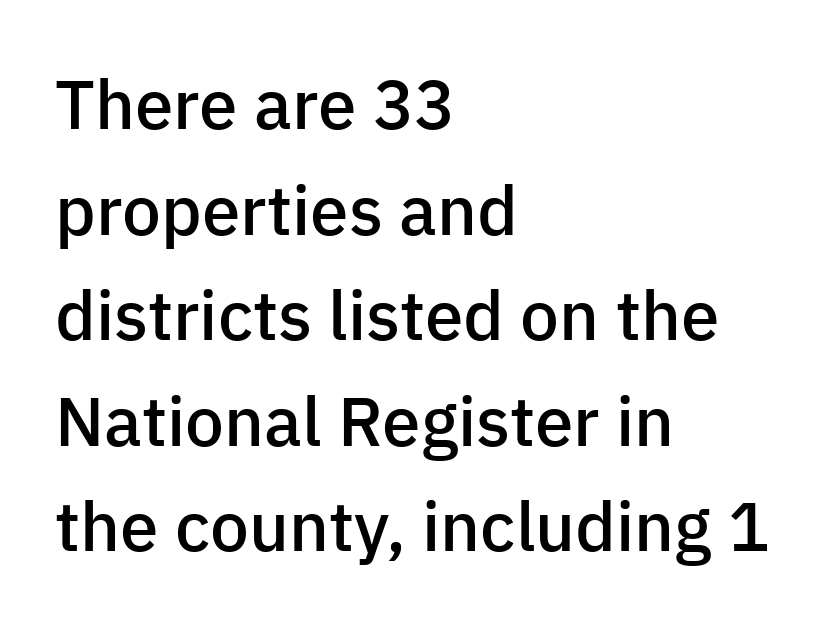
{"serif": "no", "italic": "no", "bold": "semi", "weight": "semibold", "width": "normal", "stroke_contrast": "low", "x_height": "medium", "monospaced": "no", "underline": "no", "align": "left", "line_spacing": "normal", "line_spacing_ratio": 1.53, "letter_spacing": "normal", "letter_spacing_em": 0.0, "glyph_px": 69}
